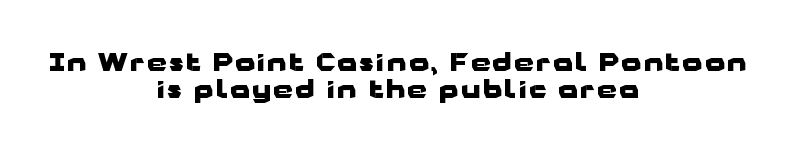
Q: Is the text bold? A: Yes.
Q: Is the text italic (slanted)? A: No, it is upright.
Q: Is the text underlined? A: No.
Q: How is the paragraph aligned? A: Centered.
Q: Is the spacing between lines tight, normal or loose? A: Tight.
